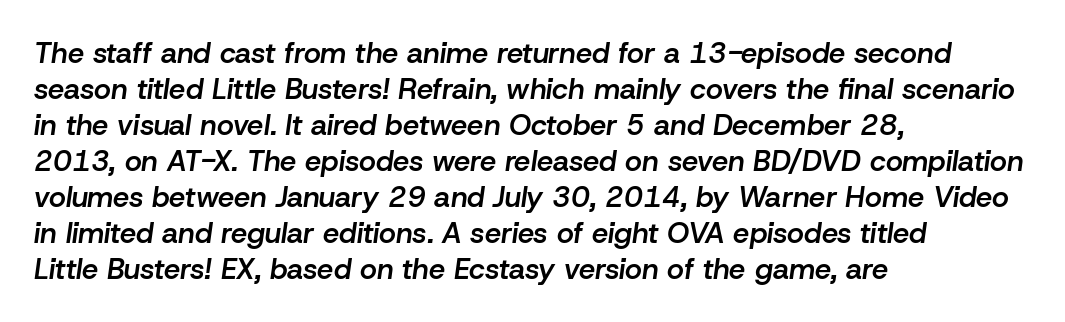
{"italic": "yes", "lean": "right", "slant_degrees": 8, "bold": "semi", "weight": "semibold", "width": "normal", "stroke_contrast": "low", "x_height": "medium", "monospaced": "no", "underline": "no", "align": "left", "line_spacing_ratio": 1.24, "letter_spacing": "normal", "letter_spacing_em": 0.0, "glyph_px": 29}
